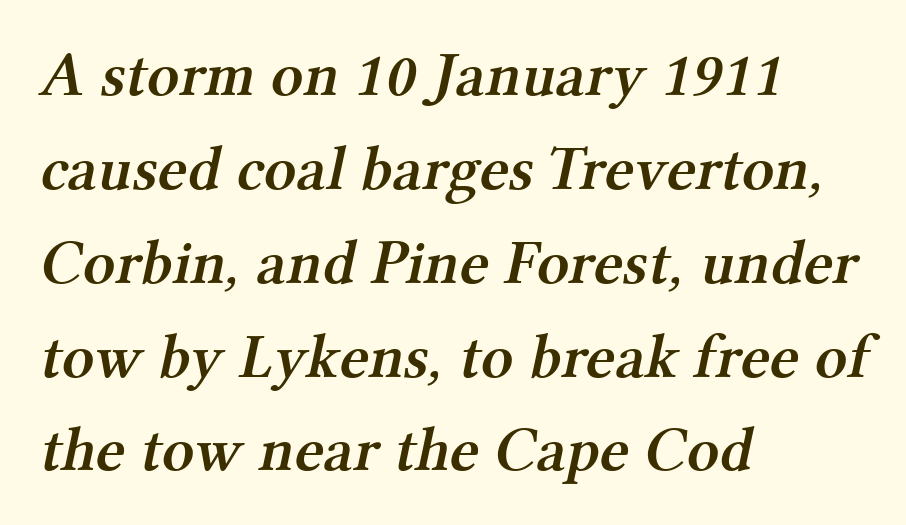
Q: Is the text bold? A: Semi-bold.
Q: Is the typeface a serif or a sans-serif typeface? A: Serif.
Q: Is the text underlined? A: No.
Q: How is the paragraph aligned? A: Left-aligned.
Q: Is the spacing between letters normal or unusually wide? A: Normal.
Q: Is the spacing between lines tight, normal or loose? A: Normal.
Q: Width (condensed, normal, or wide)? A: Normal.
Q: Stroke contrast? A: Medium.
Q: x-height? A: Medium.
Q: Monospaced? A: No.
